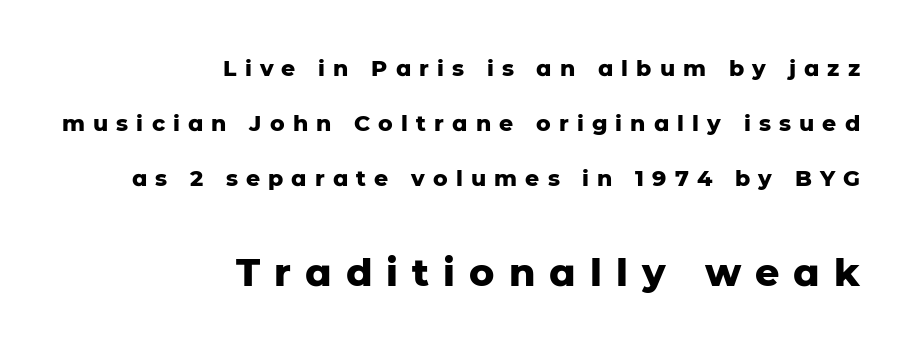
The image shows 38 px heavy sans-serif type, upright; set right-aligned, loose line spacing (2.49x), unusually wide letter spacing (+0.37 em), not underlined; the second (bottom) block is 1.73x larger; low stroke contrast and a medium x-height.
